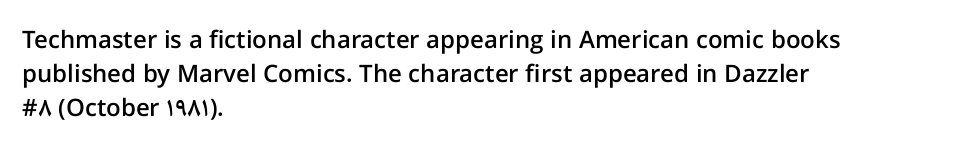
The image shows 24 px text type, upright; set left-aligned, normal line spacing (1.42x), normal letter spacing, not underlined.
